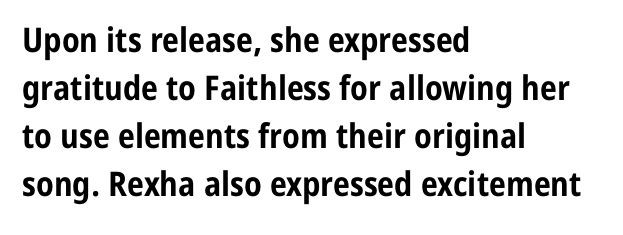
The image shows 34 px bold, condensed sans-serif type, upright; set left-aligned, normal line spacing (1.41x), normal letter spacing, not underlined; low stroke contrast and a medium x-height.
